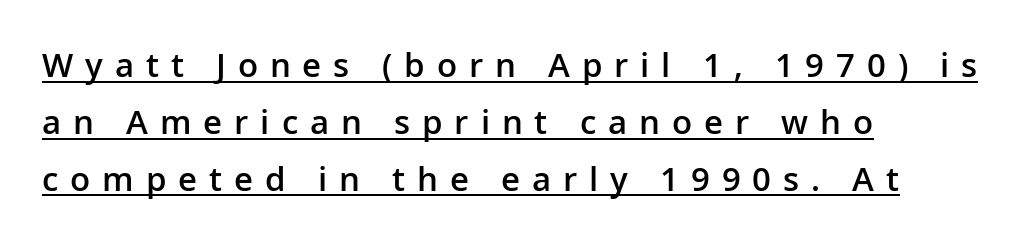
Q: Is the text bold? A: Semi-bold.
Q: Is the text italic (slanted)? A: No, it is upright.
Q: Is the typeface a serif or a sans-serif typeface? A: Sans-serif.
Q: Is the text underlined? A: Yes.
Q: How is the paragraph aligned? A: Left-aligned.
Q: Is the spacing between letters normal or unusually wide? A: Unusually wide.
Q: Width (condensed, normal, or wide)? A: Normal.
Q: Stroke contrast? A: Low.
Q: x-height? A: Medium.
Q: Monospaced? A: No.
